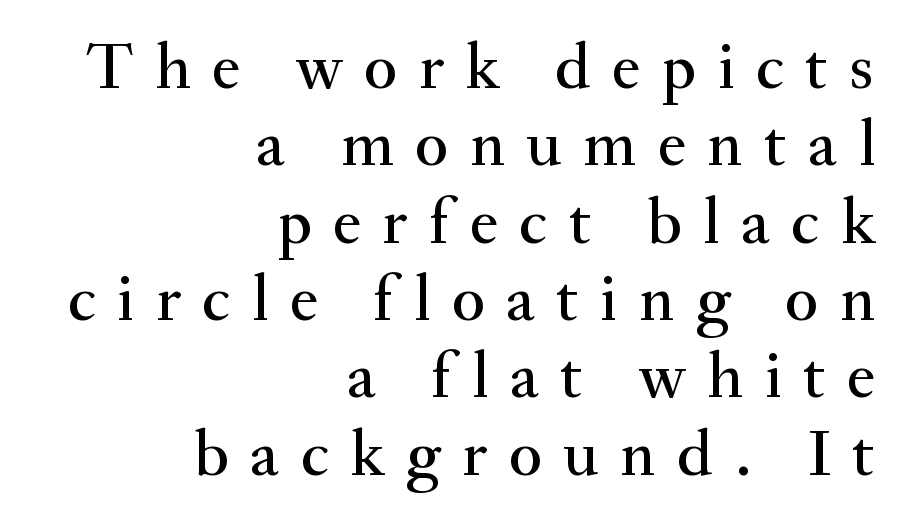
Q: Is the text italic (slanted)? A: No, it is upright.
Q: Is the typeface a serif or a sans-serif typeface? A: Serif.
Q: Is the text underlined? A: No.
Q: How is the paragraph aligned? A: Right-aligned.
Q: Is the spacing between letters normal or unusually wide? A: Unusually wide.
Q: Width (condensed, normal, or wide)? A: Normal.
Q: Stroke contrast? A: Medium.
Q: x-height? A: Small.
Q: Monospaced? A: No.
